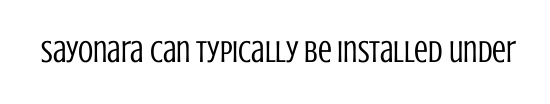
{"serif": "no", "italic": "no", "bold": "no", "weight": "regular", "width": "condensed", "stroke_contrast": "low", "x_height": "large", "monospaced": "no", "underline": "no", "letter_spacing": "normal", "letter_spacing_em": 0.0, "glyph_px": 31}
